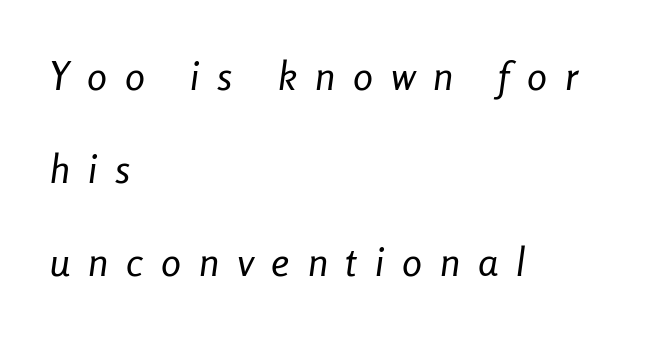
The image shows 40 px regular-weight, condensed type, italic (leaning right); set left-aligned, loose line spacing (2.33x), unusually wide letter spacing (+0.45 em), not underlined; low stroke contrast and a medium x-height.
